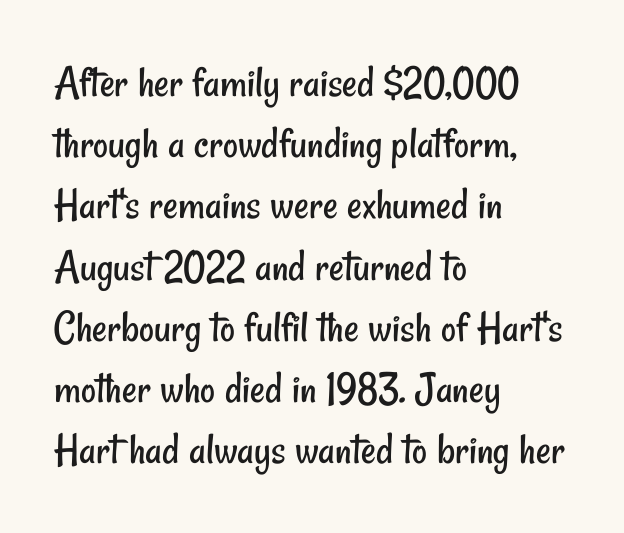
The passage shown is typed in a proportional face where columns would drift. The line texture is even and compact thanks to regular tracking. Font category for this specimen: sans-serif. No chunkiness to these letters — they're not bold. No word sits above an underline.
